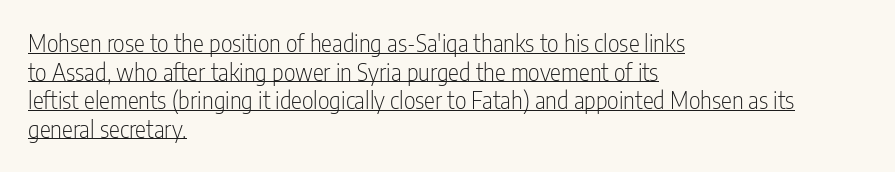
Between one letter and the next there's only the usual sliver of space. Leftover space on each line is placed entirely after the last word. The letters stand upright; this is a roman face. No heavy texture on the line: the type isn't bold. Underline: present.
